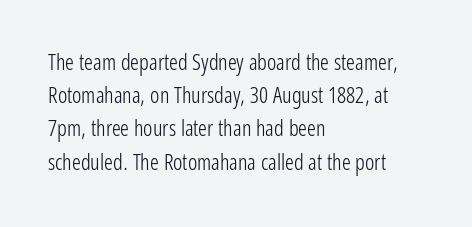
Q: Is the text bold? A: No.
Q: Is the text italic (slanted)? A: No, it is upright.
Q: Is the text underlined? A: No.
Q: How is the paragraph aligned? A: Left-aligned.
Q: Is the spacing between letters normal or unusually wide? A: Normal.
Q: Is the spacing between lines tight, normal or loose? A: Normal.
